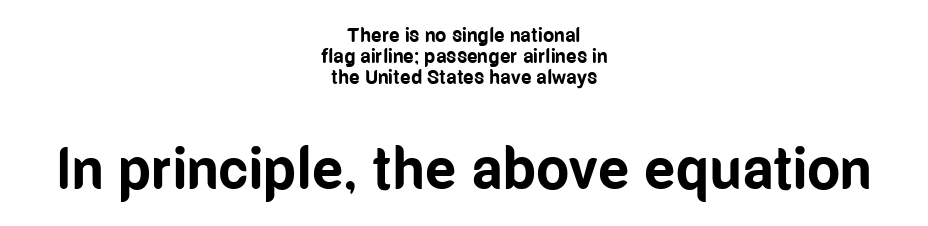
{"serif": "no", "italic": "no", "bold": "yes", "weight": "bold", "width": "condensed", "stroke_contrast": "low", "x_height": "medium", "monospaced": "no", "underline": "no", "align": "center", "line_spacing": "tight", "line_spacing_ratio": 1.04, "letter_spacing": "normal", "letter_spacing_em": 0.0, "larger_block": "second", "size_ratio": 2.95, "glyph_px": 59}
